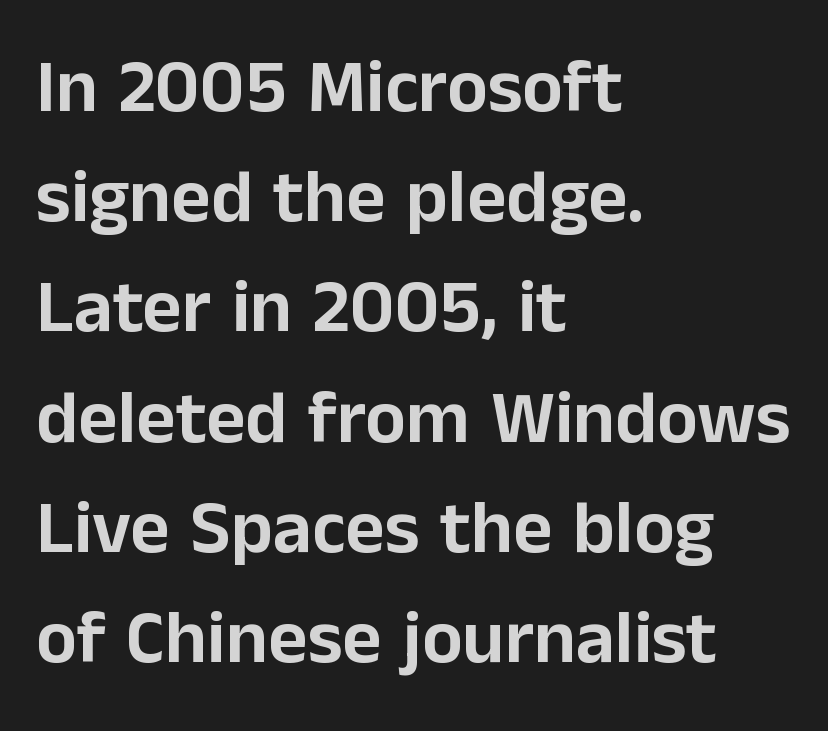
The image shows 76 px sans-serif type, upright; set left-aligned, normal line spacing (1.45x), normal letter spacing, not underlined; low stroke contrast and a medium x-height.
